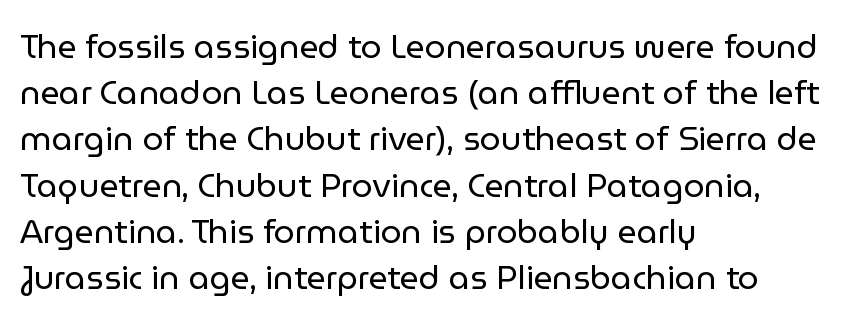
Q: Is the text bold? A: No.
Q: Is the text italic (slanted)? A: No, it is upright.
Q: Is the typeface a serif or a sans-serif typeface? A: Sans-serif.
Q: Is the text underlined? A: No.
Q: How is the paragraph aligned? A: Left-aligned.
Q: Is the spacing between letters normal or unusually wide? A: Normal.
Q: Is the spacing between lines tight, normal or loose? A: Normal.
Q: Width (condensed, normal, or wide)? A: Normal.
Q: Stroke contrast? A: Low.
Q: x-height? A: Medium.
Q: Monospaced? A: No.
